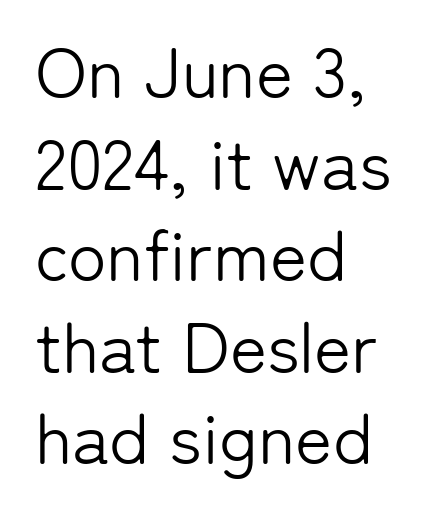
{"serif": "no", "italic": "no", "bold": "no", "weight": "light", "width": "normal", "stroke_contrast": "low", "x_height": "medium", "monospaced": "no", "underline": "no", "align": "left", "line_spacing": "normal", "line_spacing_ratio": 1.29, "letter_spacing": "normal", "letter_spacing_em": 0.0, "glyph_px": 71}
